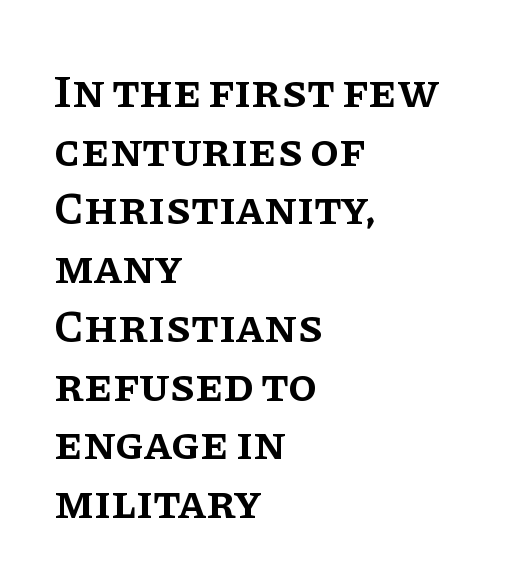
The image shows 47 px semibold serif type, upright; set left-aligned, normal line spacing (1.25x), normal letter spacing, not underlined; low stroke contrast and a large x-height.
